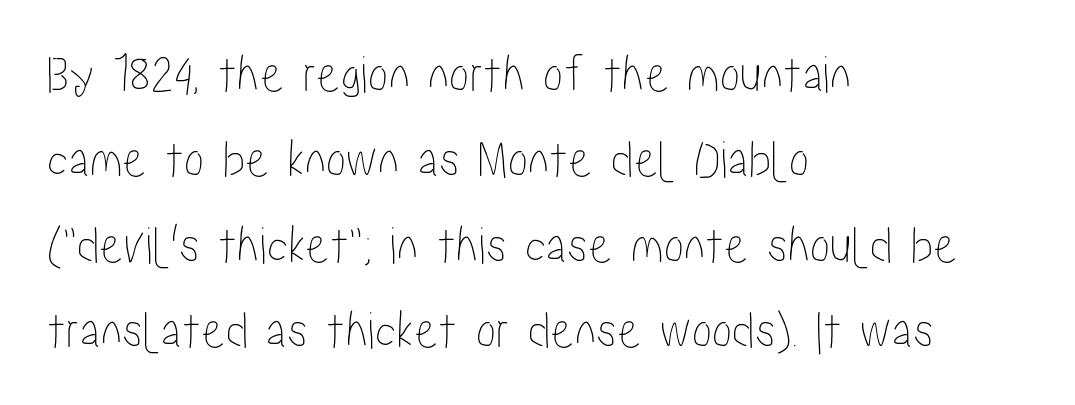
The image shows 54 px condensed type, upright; set left-aligned, normal line spacing (1.58x), normal letter spacing, not underlined; low stroke contrast and a medium x-height.
